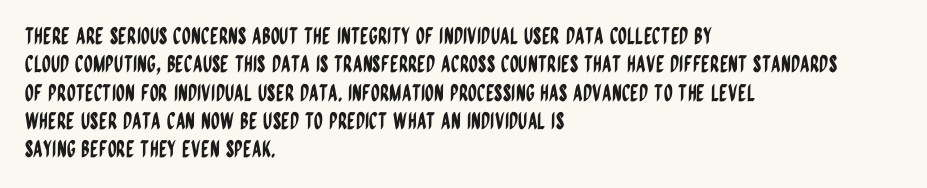
One-word summary of the alignment: left. These lines keep a tight, regular rhythm from letter to letter. Letters rest on an invisible, unmarked baseline. In terms of posture, this sample is upright.
